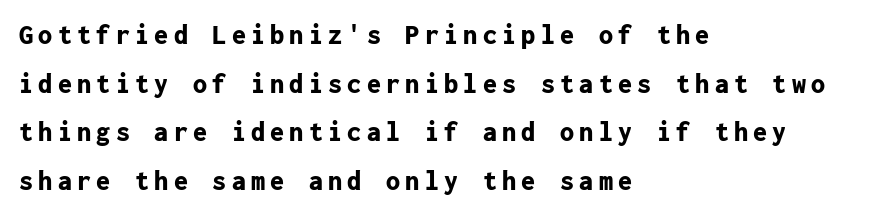
Q: Is the text bold? A: Yes.
Q: Is the text italic (slanted)? A: No, it is upright.
Q: Is the typeface a serif or a sans-serif typeface? A: Sans-serif.
Q: Is the text underlined? A: No.
Q: How is the paragraph aligned? A: Left-aligned.
Q: Width (condensed, normal, or wide)? A: Normal.
Q: Stroke contrast? A: Low.
Q: x-height? A: Medium.
Q: Monospaced? A: Yes.
